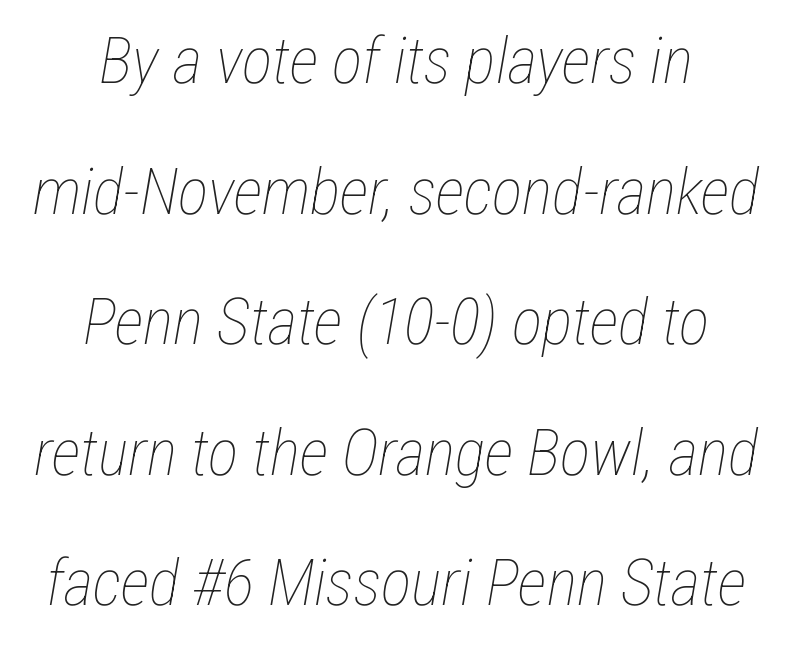
The image shows 64 px thin, condensed type, italic (leaning right); set centered, loose line spacing (2.04x), normal letter spacing, not underlined; low stroke contrast and a medium x-height.
